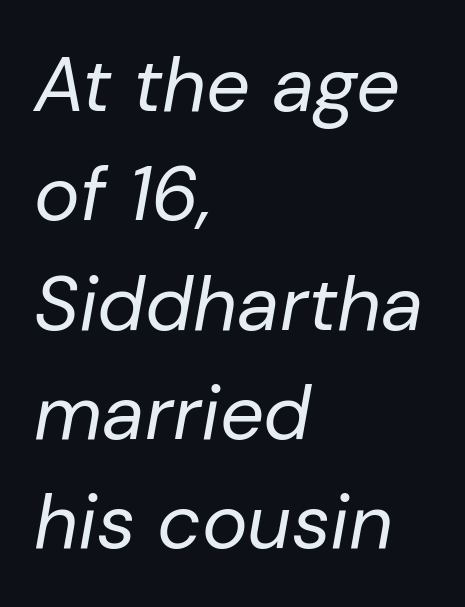
Q: Is the text bold? A: No.
Q: Is the text italic (slanted)? A: Yes, it leans right by about 10 degrees.
Q: Is the text underlined? A: No.
Q: How is the paragraph aligned? A: Left-aligned.
Q: Is the spacing between letters normal or unusually wide? A: Normal.
Q: Is the spacing between lines tight, normal or loose? A: Normal.
Q: Width (condensed, normal, or wide)? A: Normal.
Q: Stroke contrast? A: Low.
Q: x-height? A: Medium.
Q: Monospaced? A: No.
